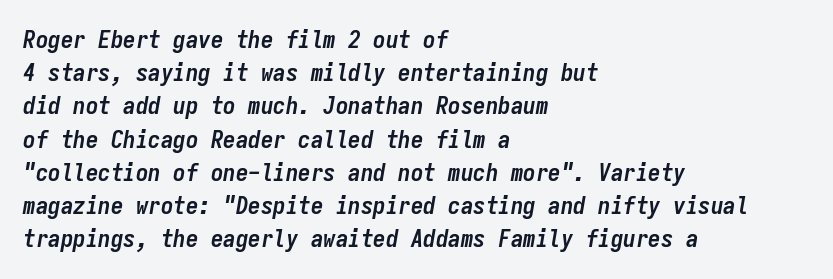
{"italic": "yes", "lean": "right", "slant_degrees": 9, "bold": "yes", "underline": "no", "align": "left", "line_spacing": "normal", "line_spacing_ratio": 1.33, "letter_spacing": "normal", "letter_spacing_em": 0.0, "glyph_px": 25}
